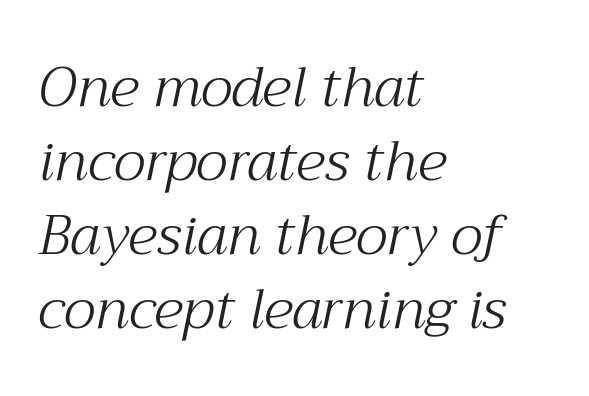
Yep, those are serifs on the letters. Plain, unruled lines of type. Counters stay open thanks to moderate or lighter strokes. Leading: standard.
